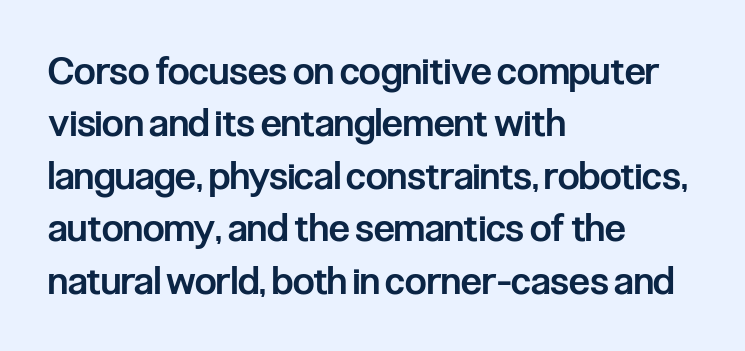
The image shows 38 px semibold, condensed sans-serif type, upright; set left-aligned, normal line spacing (1.38x), normal letter spacing, not underlined; low stroke contrast and a medium x-height.
